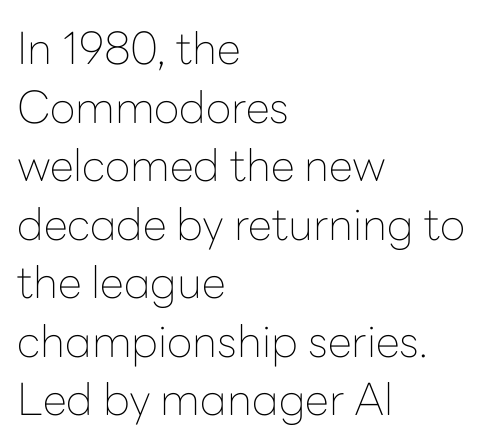
Q: Is the text bold? A: No.
Q: Is the text italic (slanted)? A: No, it is upright.
Q: Is the typeface a serif or a sans-serif typeface? A: Sans-serif.
Q: Is the text underlined? A: No.
Q: How is the paragraph aligned? A: Left-aligned.
Q: Is the spacing between letters normal or unusually wide? A: Normal.
Q: Is the spacing between lines tight, normal or loose? A: Normal.
Q: Width (condensed, normal, or wide)? A: Normal.
Q: Stroke contrast? A: Low.
Q: x-height? A: Medium.
Q: Monospaced? A: No.
